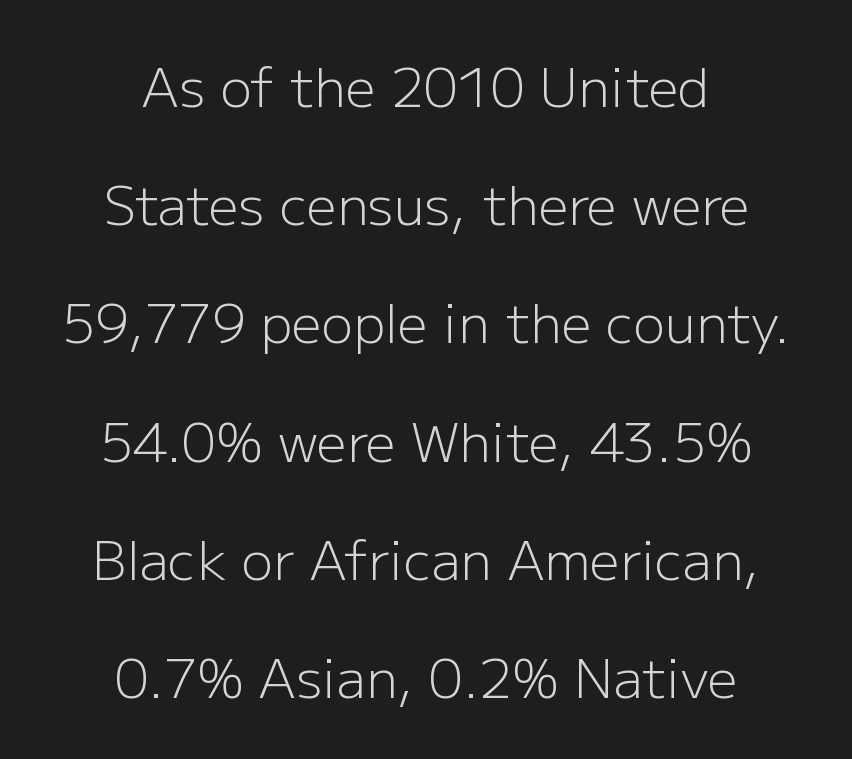
Q: Is the text bold? A: No.
Q: Is the text italic (slanted)? A: No, it is upright.
Q: Is the typeface a serif or a sans-serif typeface? A: Sans-serif.
Q: Is the text underlined? A: No.
Q: How is the paragraph aligned? A: Centered.
Q: Is the spacing between letters normal or unusually wide? A: Normal.
Q: Is the spacing between lines tight, normal or loose? A: Loose.
Q: Width (condensed, normal, or wide)? A: Normal.
Q: Stroke contrast? A: Low.
Q: x-height? A: Medium.
Q: Monospaced? A: No.
